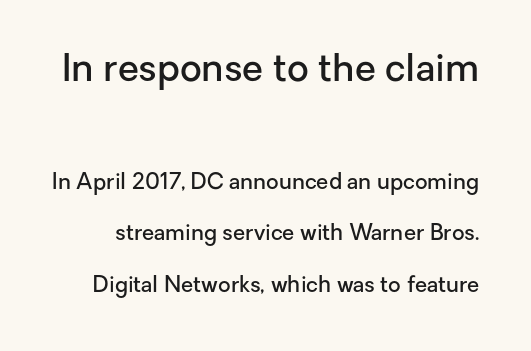
The image shows 38 px semibold sans-serif type, upright; set loose line spacing (2.35x), normal letter spacing, not underlined; the first (top) block is 1.73x larger; low stroke contrast and a medium x-height.
